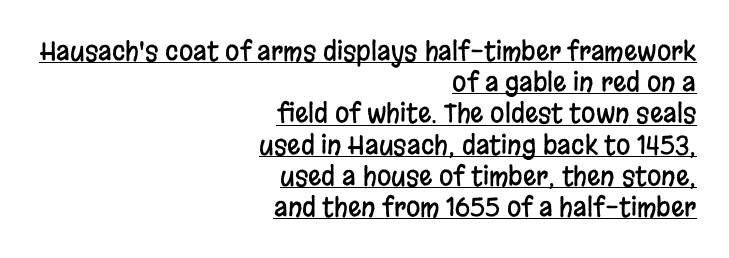
Q: Is the text italic (slanted)? A: No, it is upright.
Q: Is the text underlined? A: Yes.
Q: How is the paragraph aligned? A: Right-aligned.
Q: Is the spacing between letters normal or unusually wide? A: Normal.
